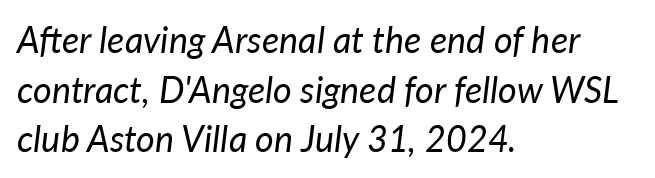
The image shows 36 px regular-weight type, italic (leaning right); set left-aligned, normal line spacing (1.38x), normal letter spacing, not underlined; low stroke contrast and a medium x-height.
